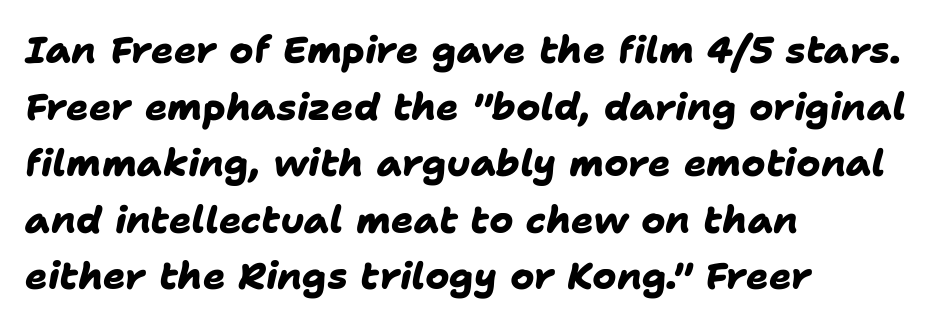
{"serif": "no", "bold": "yes", "weight": "heavy", "width": "normal", "stroke_contrast": "low", "x_height": "medium", "monospaced": "no", "underline": "no", "align": "left", "line_spacing": "normal", "line_spacing_ratio": 1.53, "letter_spacing": "normal", "letter_spacing_em": 0.0, "glyph_px": 37}
